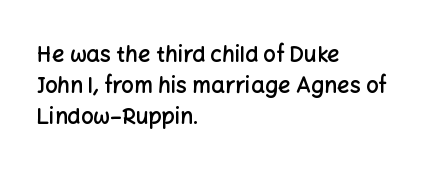
{"italic": "no", "bold": "semi", "underline": "no", "align": "left", "line_spacing": "normal", "line_spacing_ratio": 1.41, "letter_spacing": "normal", "letter_spacing_em": 0.0, "glyph_px": 22}
